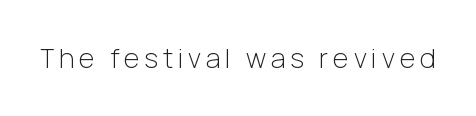
The space directly below the letters is spotless. The letters look calm and open, with moderate or lighter stems. Notice how the stems are strictly vertical — no italics here.
